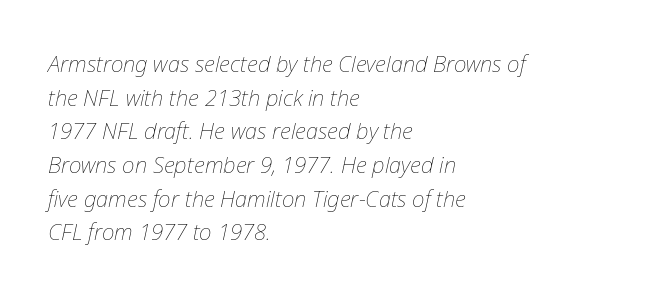
The image shows 22 px text type, italic (leaning right); set left-aligned, normal line spacing (1.53x), normal letter spacing, not underlined.
